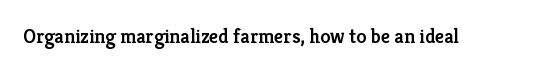
I'd describe the lettering as semibold — firm but not a full bold. The string is rendered with underlining switched off. If you drew a line through each stem, it would be perfectly vertical. Observe the ordinary spacing: letters are neighbours, not strangers.
